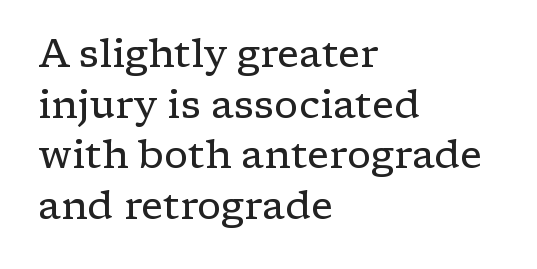
The image shows 39 px regular-weight, wide serif type, upright; set left-aligned, normal line spacing (1.3x), normal letter spacing, not underlined; low stroke contrast and a medium x-height.
